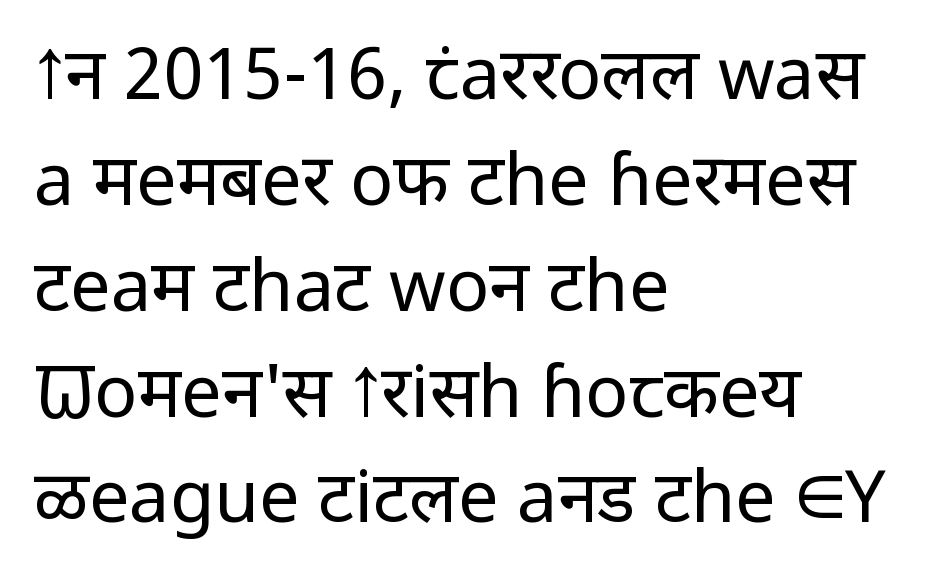
{"serif": "no", "italic": "no", "bold": "no", "weight": "regular", "width": "normal", "stroke_contrast": "low", "x_height": "medium", "monospaced": "no", "underline": "no", "align": "left", "line_spacing": "normal", "line_spacing_ratio": 1.47, "letter_spacing": "normal", "letter_spacing_em": 0.0, "glyph_px": 72}
